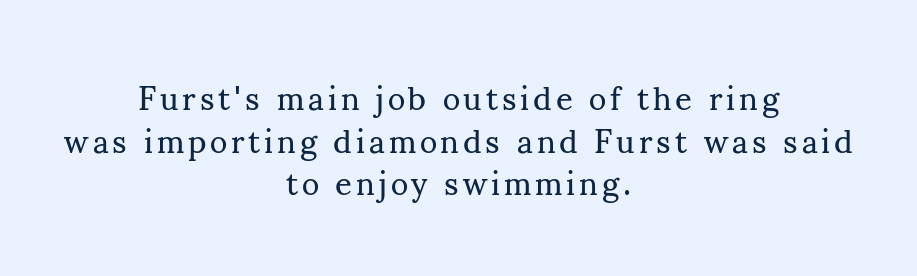
The image shows 33 px regular-weight serif type, upright; set centered, normal line spacing (1.29x), not underlined; medium stroke contrast and a small x-height.
